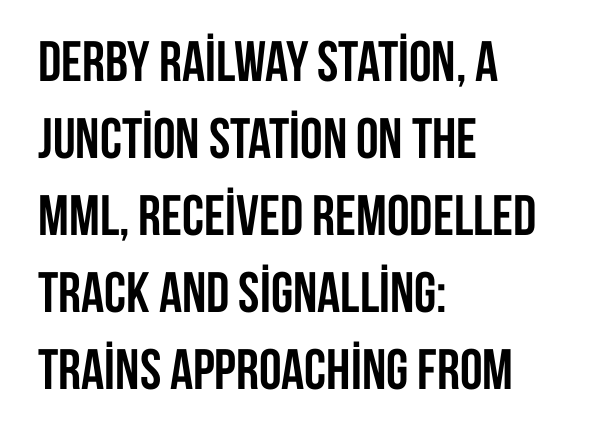
The typography opts for an upright posture over an oblique one. The letters are bold, with thick, heavy strokes. In terms of letterform style, serifs are entirely absent. Compared with typical paragraphs, the rows here are spaced about the same.
